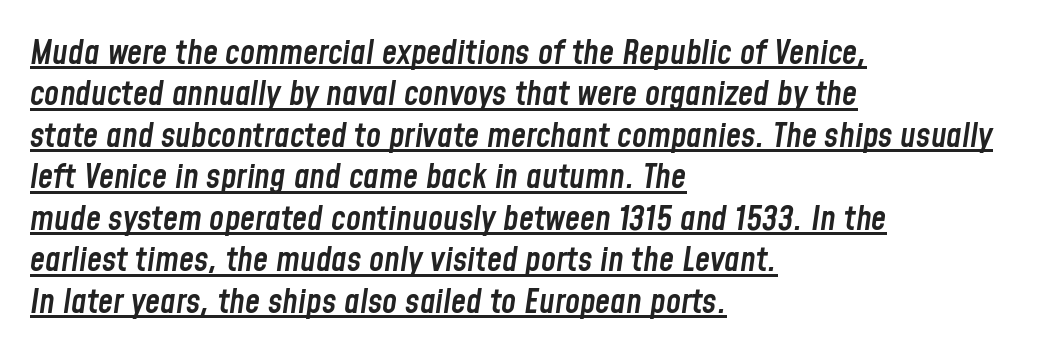
{"italic": "yes", "lean": "right", "slant_degrees": 8, "bold": "semi", "weight": "semibold", "width": "condensed", "stroke_contrast": "low", "x_height": "medium", "monospaced": "no", "underline": "yes", "align": "left", "line_spacing_ratio": 1.22, "letter_spacing": "normal", "letter_spacing_em": 0.0, "glyph_px": 34}
